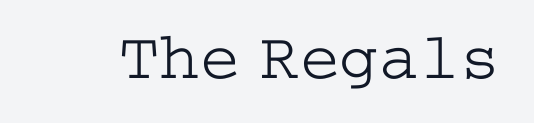
The image shows 67 px light, wide serif type, upright; set normal letter spacing, not underlined; low stroke contrast and a medium x-height.
